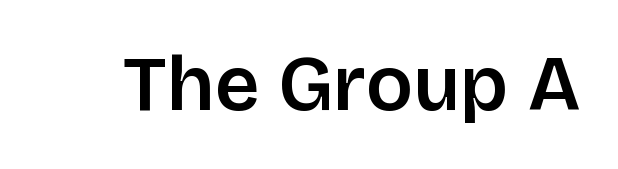
Q: Is the text bold? A: Semi-bold.
Q: Is the text italic (slanted)? A: No, it is upright.
Q: Is the typeface a serif or a sans-serif typeface? A: Sans-serif.
Q: Is the text underlined? A: No.
Q: Is the spacing between letters normal or unusually wide? A: Normal.
Q: Width (condensed, normal, or wide)? A: Normal.
Q: Stroke contrast? A: Low.
Q: x-height? A: Large.
Q: Monospaced? A: No.
